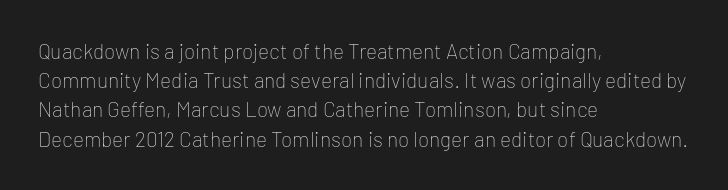
The image shows 21 px text type, upright; set left-aligned, normal line spacing (1.39x), normal letter spacing, not underlined.
